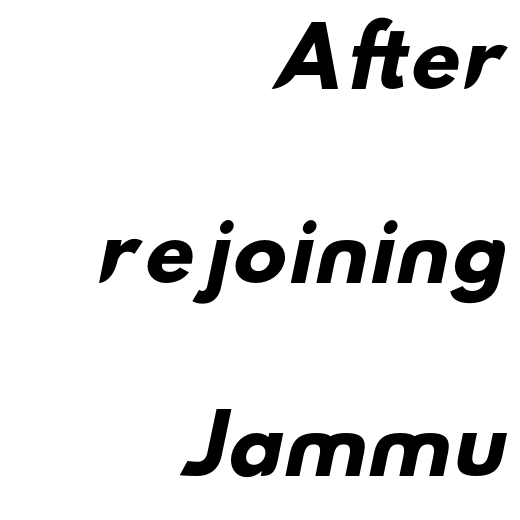
The image shows 79 px heavy, wide sans-serif type; set right-aligned, loose line spacing (2.45x), normal letter spacing, not underlined; low stroke contrast and a small x-height.
